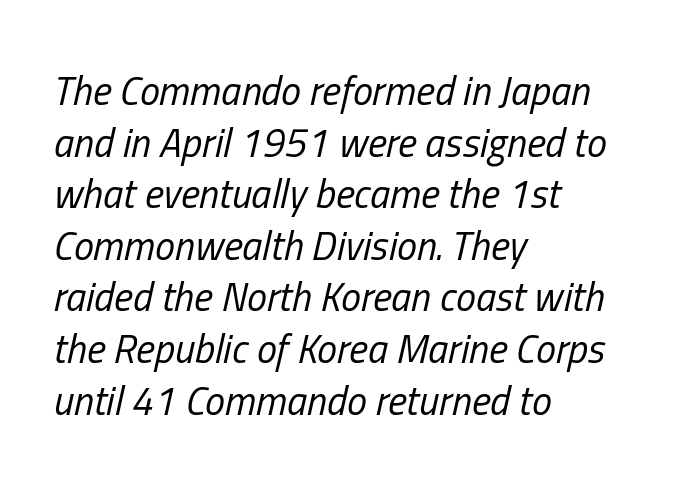
The image shows 40 px regular-weight, condensed type, italic (leaning right); set left-aligned, normal line spacing (1.29x), normal letter spacing, not underlined; low stroke contrast and a medium x-height.
